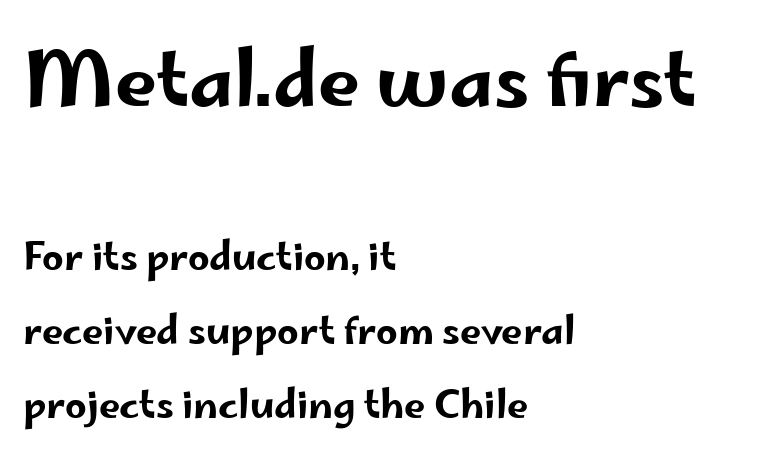
The image shows 75 px wide sans-serif type, upright; set left-aligned, loose line spacing (1.94x), normal letter spacing, not underlined; the first (top) block is 1.97x larger; low stroke contrast and a small x-height.
